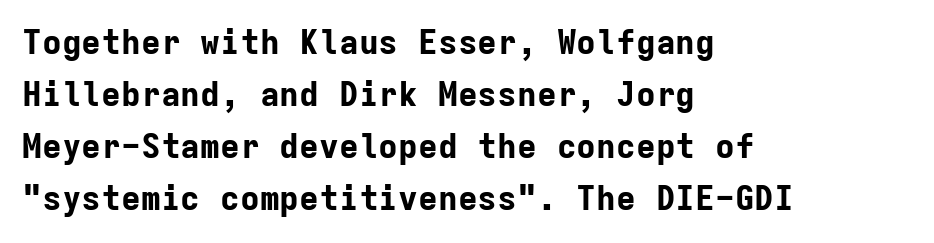
Q: Is the text bold? A: Yes.
Q: Is the text italic (slanted)? A: No, it is upright.
Q: Is the typeface a serif or a sans-serif typeface? A: Sans-serif.
Q: Is the text underlined? A: No.
Q: How is the paragraph aligned? A: Left-aligned.
Q: Is the spacing between letters normal or unusually wide? A: Normal.
Q: Is the spacing between lines tight, normal or loose? A: Normal.
Q: Width (condensed, normal, or wide)? A: Normal.
Q: Stroke contrast? A: Low.
Q: x-height? A: Medium.
Q: Monospaced? A: Yes.
